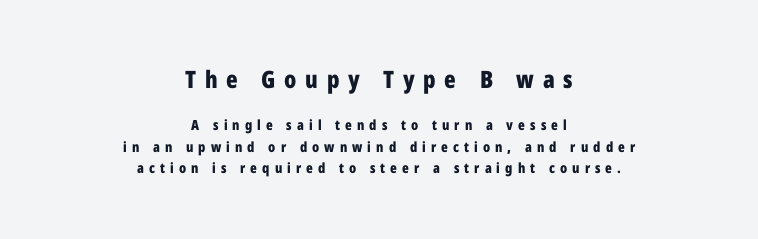
Q: Is the text bold? A: Yes.
Q: Is the text italic (slanted)? A: No, it is upright.
Q: Is the text underlined? A: No.
Q: How is the paragraph aligned? A: Centered.
Q: Is the spacing between letters normal or unusually wide? A: Unusually wide.
Q: Is the spacing between lines tight, normal or loose? A: Normal.
Q: Which block of text is set in a larger size, the first (top) or the second (bottom)? A: The first (top) one.
